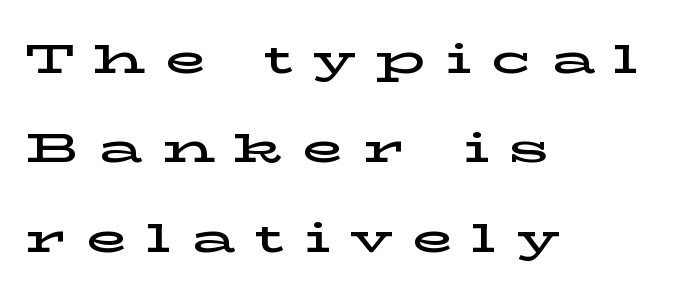
The image shows 42 px wide serif type, upright; set left-aligned, loose line spacing (2.13x), unusually wide letter spacing (+0.47 em), not underlined; low stroke contrast and a medium x-height.
